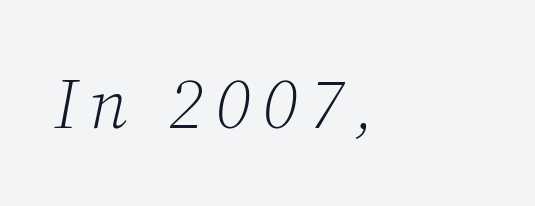
{"serif": "yes", "italic": "yes", "lean": "right", "slant_degrees": 12, "bold": "no", "weight": "light", "width": "normal", "stroke_contrast": "low", "x_height": "medium", "monospaced": "no", "underline": "no", "glyph_px": 71}
